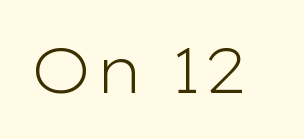
The image shows 63 px light, wide sans-serif type, upright; set normal letter spacing, not underlined; low stroke contrast and a medium x-height.
